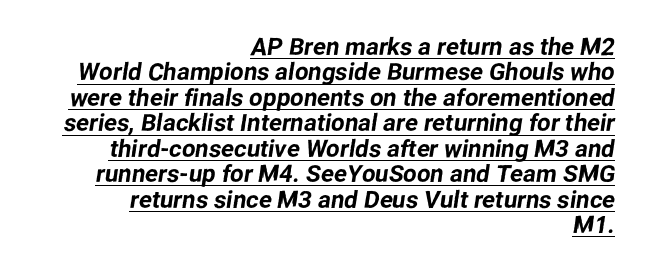
{"underline": "yes", "align": "right", "line_spacing": "tight", "line_spacing_ratio": 1.06, "letter_spacing": "normal", "letter_spacing_em": 0.0, "glyph_px": 24}
